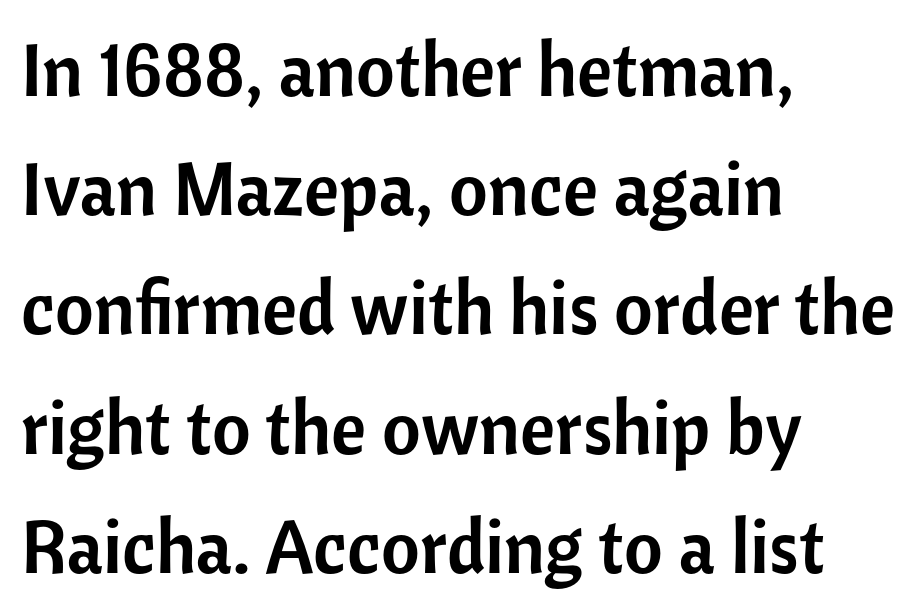
{"serif": "no", "italic": "no", "width": "normal", "stroke_contrast": "low", "x_height": "medium", "monospaced": "no", "underline": "no", "align": "left", "line_spacing": "normal", "line_spacing_ratio": 1.59, "letter_spacing": "normal", "letter_spacing_em": 0.0, "glyph_px": 75}
